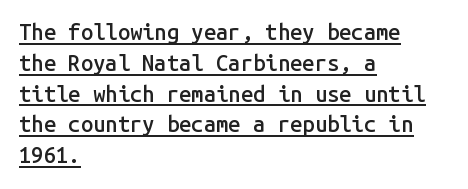
The image shows 22 px text type, upright; set left-aligned, normal line spacing (1.4x), normal letter spacing, underlined.
